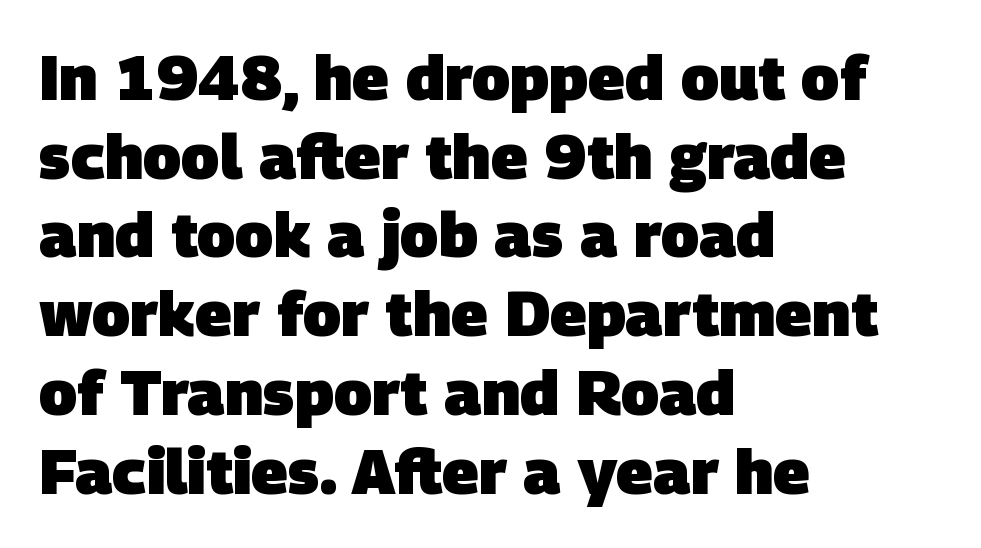
The image shows 63 px heavy sans-serif type; set left-aligned, normal line spacing (1.25x), normal letter spacing, not underlined; low stroke contrast and a large x-height.
